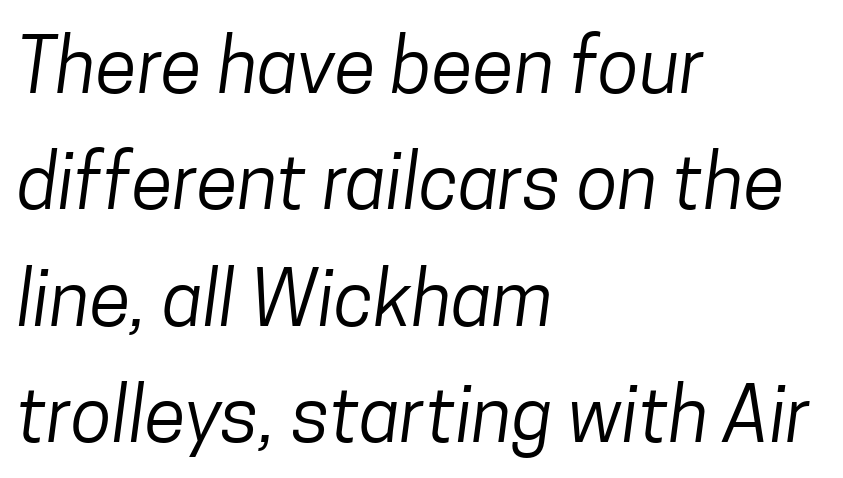
Q: Is the text bold? A: No.
Q: Is the typeface a serif or a sans-serif typeface? A: Sans-serif.
Q: Is the text underlined? A: No.
Q: How is the paragraph aligned? A: Left-aligned.
Q: Is the spacing between letters normal or unusually wide? A: Normal.
Q: Is the spacing between lines tight, normal or loose? A: Normal.
Q: Width (condensed, normal, or wide)? A: Condensed.
Q: Stroke contrast? A: Low.
Q: x-height? A: Medium.
Q: Monospaced? A: No.
